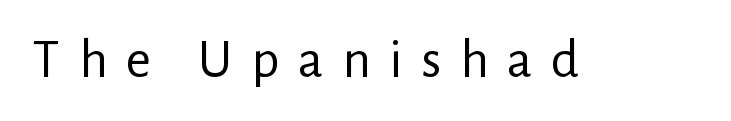
The image shows 55 px regular-weight sans-serif type, upright; set unusually wide letter spacing (+0.34 em), not underlined; low stroke contrast and a medium x-height.
